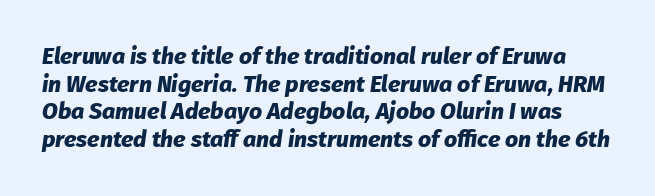
When letters slant like this, we call the style italic. Typographic density is high because the face is bold. Letter spacing: default. Letters rest on an invisible, unmarked baseline.
